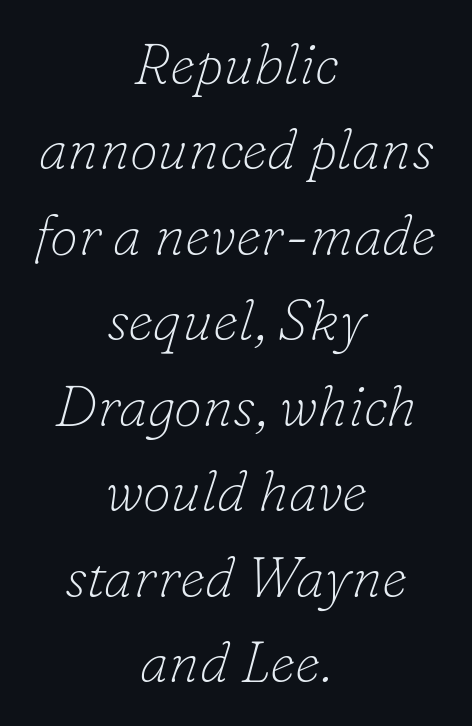
Quick note: interline space is typical. There is no visible air inserted between adjacent glyphs. Do the characters align in a grid? No, the font is proportional. Is this a sans? No — the strokes have serifs. The passage shown is not underscored anywhere.
